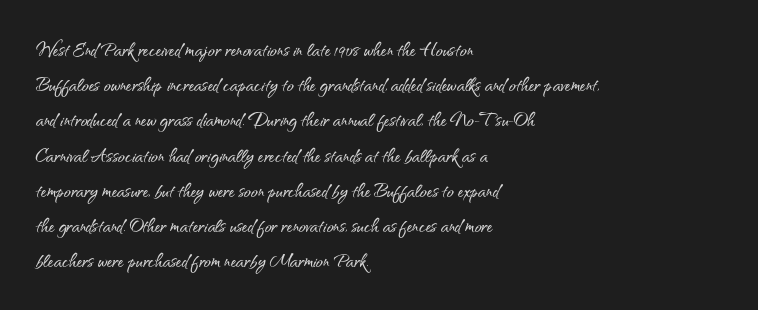
The image shows 23 px text type; set left-aligned, normal line spacing (1.53x), normal letter spacing, not underlined.
